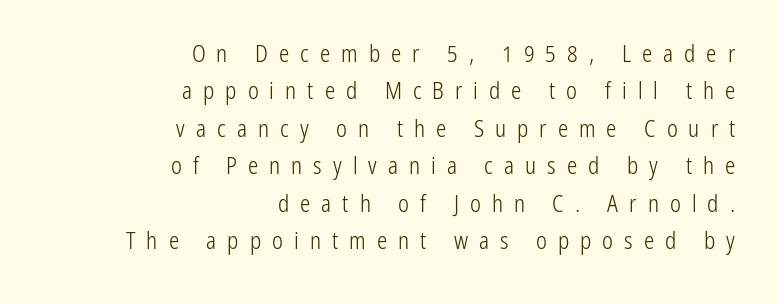
The designer left line spacing at the default. Line endings align vertically; line beginnings do not. The letters stand straight up with perfectly vertical stems. Stems and bowls with no extra thickness — not bold.
